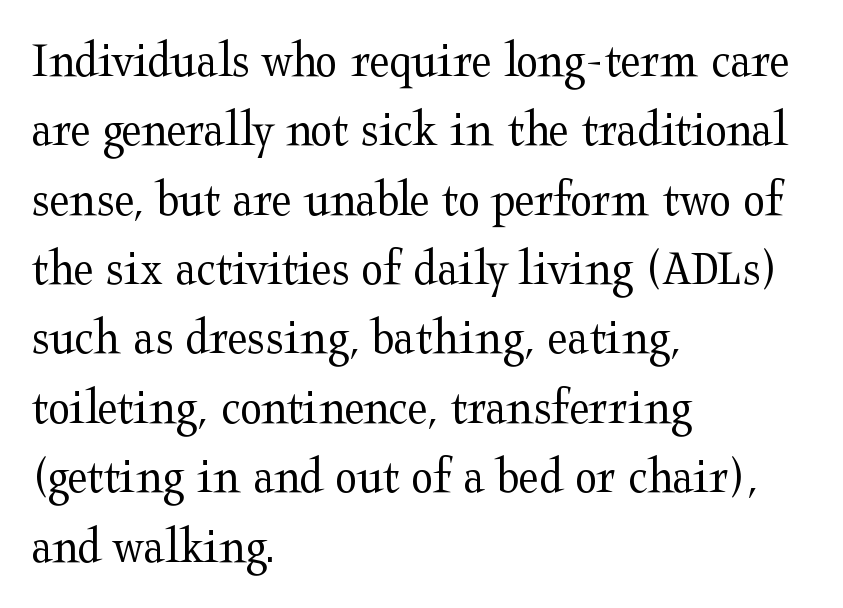
The image shows 51 px regular-weight, wide serif type, upright; set left-aligned, normal line spacing (1.36x), normal letter spacing, not underlined; medium stroke contrast and a medium x-height.
